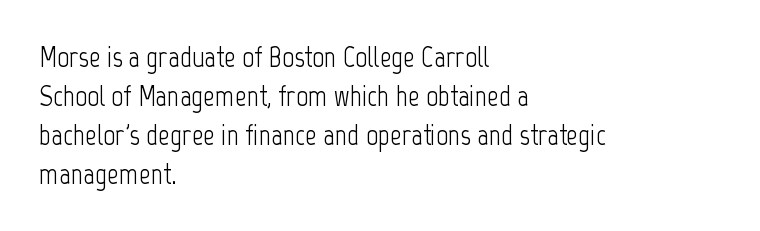
The image shows 29 px light, condensed sans-serif type, upright; set left-aligned, normal line spacing (1.34x), normal letter spacing, not underlined; low stroke contrast and a medium x-height.
